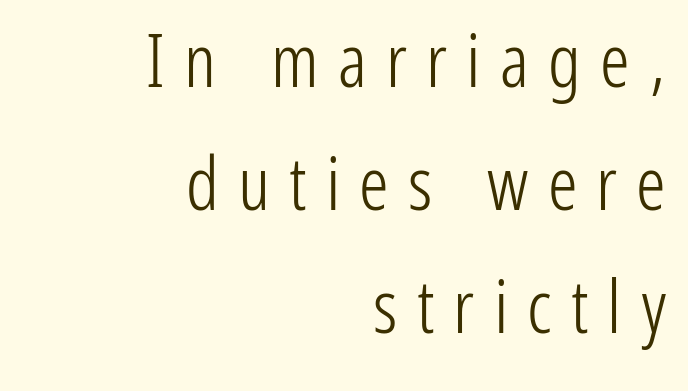
The image shows 74 px light, condensed sans-serif type, upright; set right-aligned, normal line spacing (1.66x), unusually wide letter spacing (+0.26 em), not underlined; low stroke contrast and a medium x-height.
